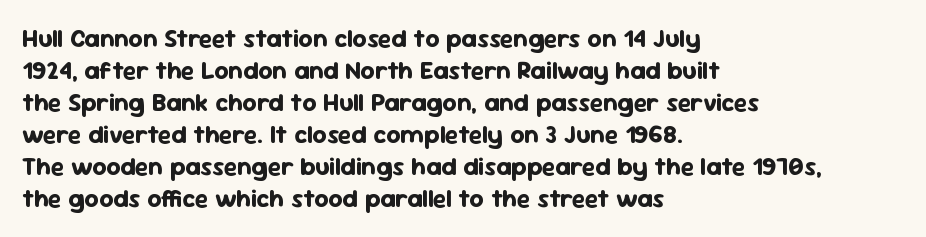
Q: Is the text bold? A: Yes.
Q: Is the text italic (slanted)? A: No, it is upright.
Q: Is the text underlined? A: No.
Q: How is the paragraph aligned? A: Left-aligned.
Q: Is the spacing between letters normal or unusually wide? A: Normal.
Q: Is the spacing between lines tight, normal or loose? A: Normal.
